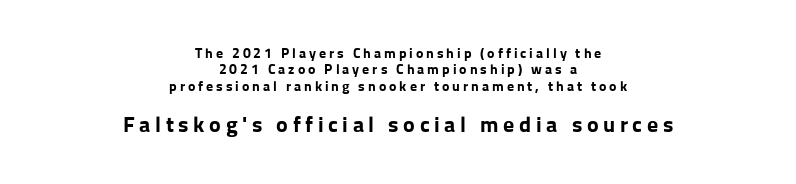
These lines have a slow, spaced-out rhythm from letter to letter. The typesetting leans heavy: a genuine bold. A student would call this center alignment; a typographer would say set centered. Check under the words: just untouched page. Do the letters lean? They stand straight.
